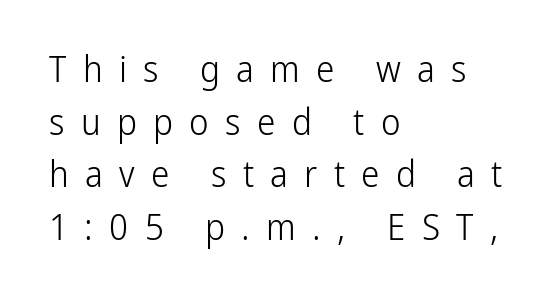
Type without underlining. In terms of letterform style, serifs are entirely absent. Vertical strokes here are truly vertical. The gaps between neighbouring characters are conspicuously large. Horizontal alignment here is leftward, the default for most running prose.
